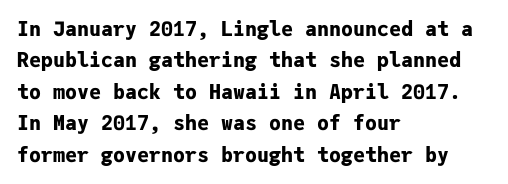
{"italic": "no", "bold": "yes", "underline": "no", "align": "left", "line_spacing": "normal", "line_spacing_ratio": 1.57, "letter_spacing": "normal", "letter_spacing_em": 0.0, "glyph_px": 20}
